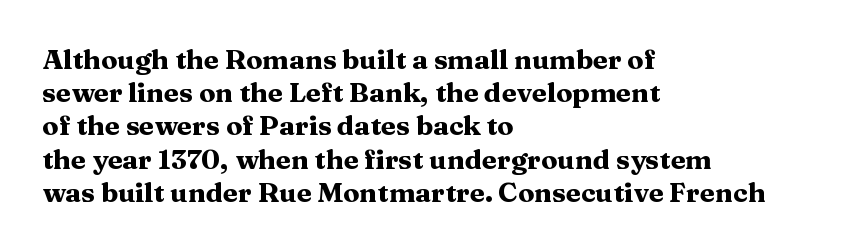
Q: Is the text bold? A: Yes.
Q: Is the text italic (slanted)? A: No, it is upright.
Q: Is the text underlined? A: No.
Q: How is the paragraph aligned? A: Left-aligned.
Q: Is the spacing between letters normal or unusually wide? A: Normal.
